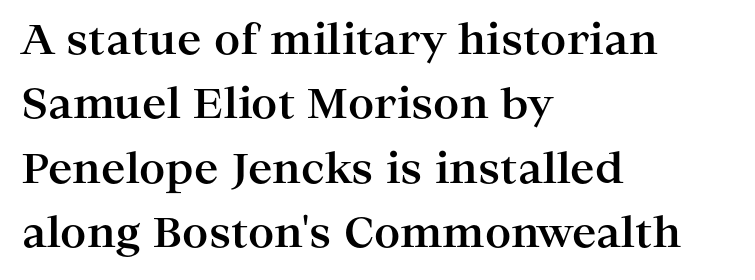
Q: Is the text bold? A: Yes.
Q: Is the text italic (slanted)? A: No, it is upright.
Q: Is the typeface a serif or a sans-serif typeface? A: Serif.
Q: Is the text underlined? A: No.
Q: How is the paragraph aligned? A: Left-aligned.
Q: Is the spacing between letters normal or unusually wide? A: Normal.
Q: Is the spacing between lines tight, normal or loose? A: Normal.
Q: Width (condensed, normal, or wide)? A: Wide.
Q: Stroke contrast? A: High.
Q: x-height? A: Medium.
Q: Monospaced? A: No.
